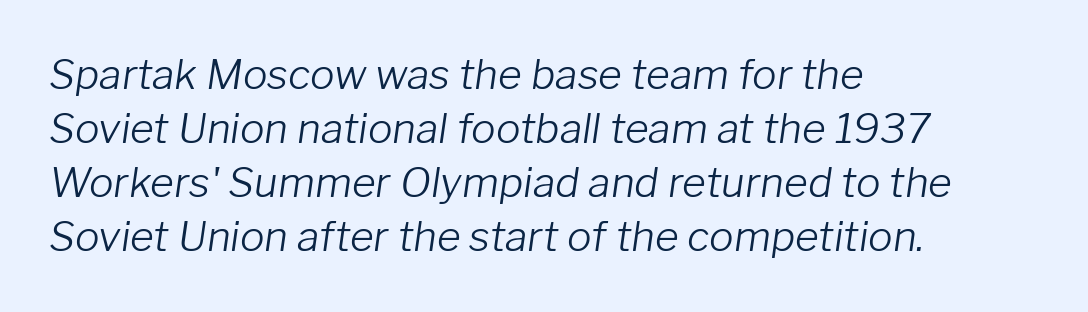
The image shows 41 px light type, italic (leaning right); set left-aligned, normal line spacing (1.32x), normal letter spacing, not underlined; low stroke contrast and a medium x-height.
